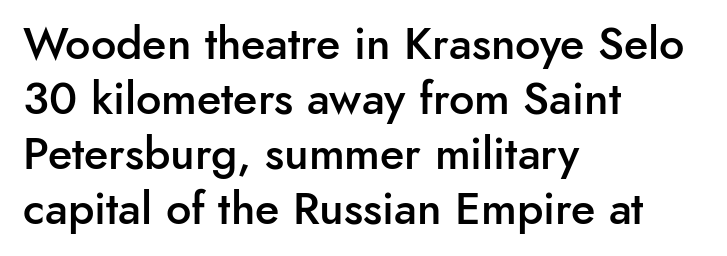
Q: Is the text bold? A: Semi-bold.
Q: Is the text italic (slanted)? A: No, it is upright.
Q: Is the typeface a serif or a sans-serif typeface? A: Sans-serif.
Q: Is the text underlined? A: No.
Q: How is the paragraph aligned? A: Left-aligned.
Q: Is the spacing between letters normal or unusually wide? A: Normal.
Q: Width (condensed, normal, or wide)? A: Normal.
Q: Stroke contrast? A: Low.
Q: x-height? A: Small.
Q: Monospaced? A: No.
